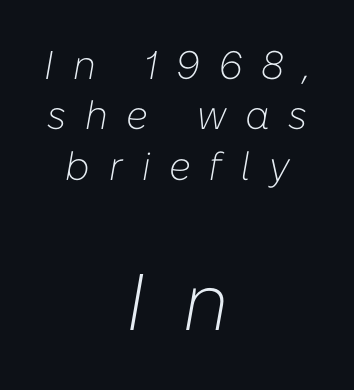
The rendering enlarges the type as you move from the upper chunk to the lower. The face used here is rendered with a markedly widened letterfit. Vertically, the passage feels balanced, rows spaced as you'd expect. The glyphs look as if they've been sheared to an angle. The specimen omits any rule beneath the text block's lines. Alignment: centered.
